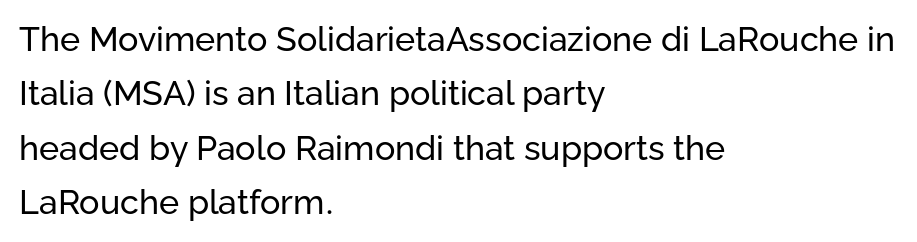
Caption: multi-line text, flush left, ragged right. Lines of text with bare space underneath. The line texture is even and compact thanks to regular tracking. Posture: vertical. What kind of face is this? One without serifs — a sans. Character widths vary here, with narrow letters taking less room than wide ones.
